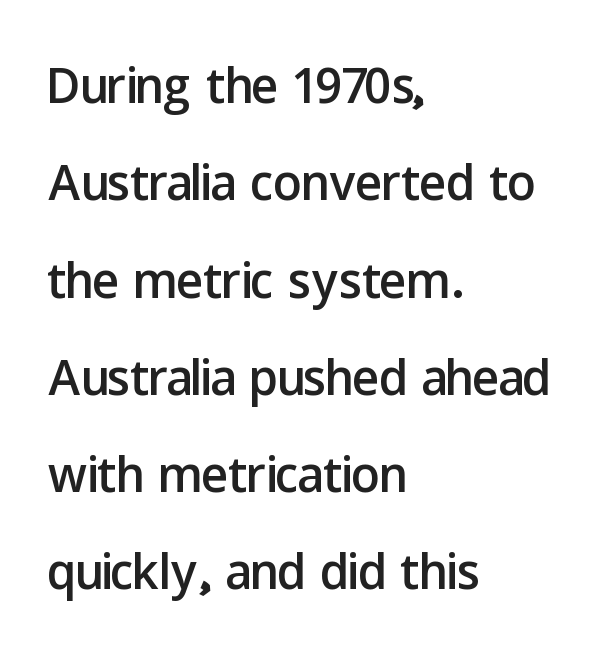
Q: Is the text italic (slanted)? A: No, it is upright.
Q: Is the typeface a serif or a sans-serif typeface? A: Sans-serif.
Q: Is the text underlined? A: No.
Q: How is the paragraph aligned? A: Left-aligned.
Q: Is the spacing between letters normal or unusually wide? A: Normal.
Q: Is the spacing between lines tight, normal or loose? A: Normal.
Q: Width (condensed, normal, or wide)? A: Normal.
Q: Stroke contrast? A: Low.
Q: x-height? A: Medium.
Q: Monospaced? A: No.
